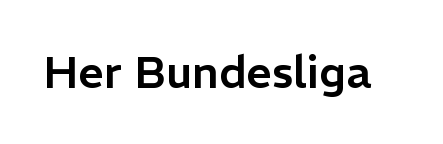
The image shows 45 px sans-serif type, upright; set normal letter spacing, not underlined; low stroke contrast and a medium x-height.
